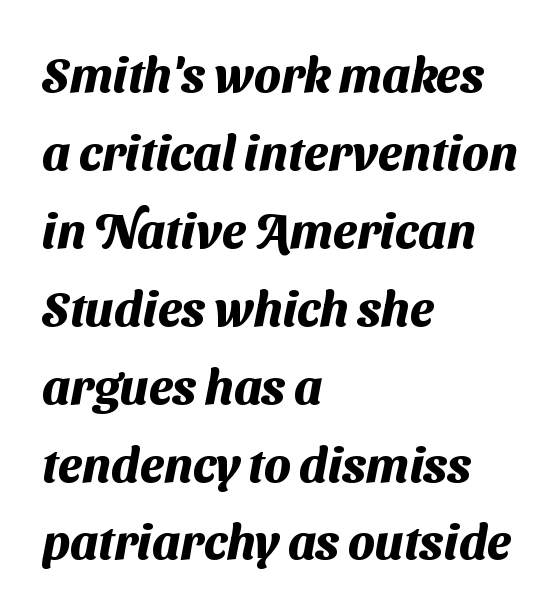
{"serif": "no", "bold": "yes", "weight": "heavy", "width": "normal", "stroke_contrast": "medium", "x_height": "medium", "monospaced": "no", "underline": "no", "align": "left", "line_spacing": "normal", "line_spacing_ratio": 1.59, "letter_spacing": "normal", "letter_spacing_em": 0.0, "glyph_px": 49}
